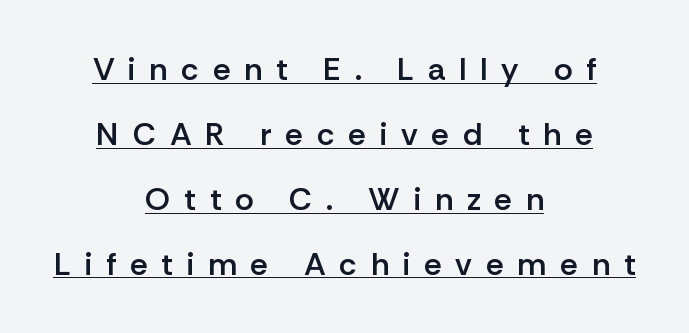
Typographic density is moderately raised because the face is semibold. A typographer would call this underscored text. The tracking jumps out immediately: characters are airy and widely separated. Regarding serifs, this sample does without them. In terms of leading, this rendering errs on the spacious side. In terms of posture, this sample is upright.
